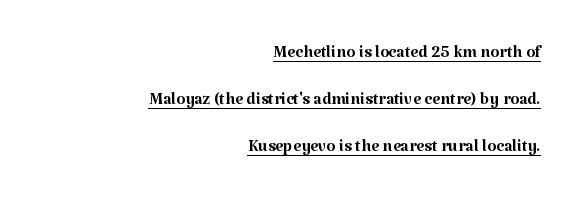
The image shows 23 px text type, upright; set right-aligned, loose line spacing (2.04x), normal letter spacing, underlined.
